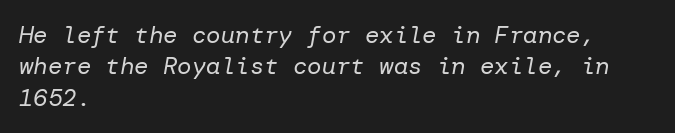
Q: Is the text bold? A: No.
Q: Is the text italic (slanted)? A: Yes, it leans right by about 10 degrees.
Q: Is the text underlined? A: No.
Q: How is the paragraph aligned? A: Left-aligned.
Q: Is the spacing between letters normal or unusually wide? A: Normal.
Q: Is the spacing between lines tight, normal or loose? A: Normal.
